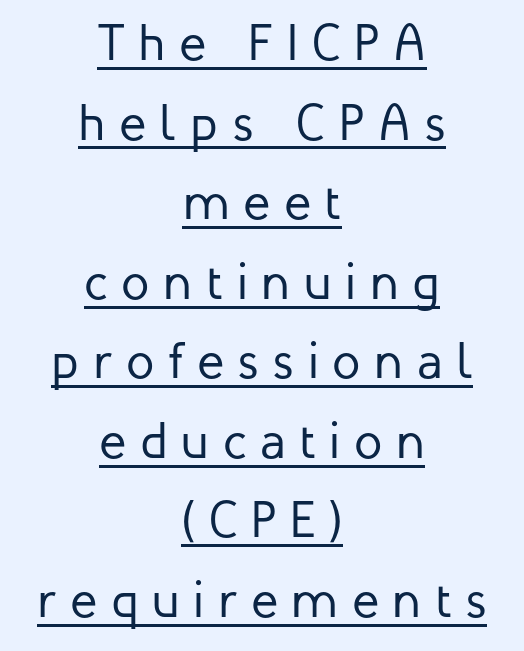
{"serif": "no", "italic": "no", "bold": "no", "weight": "regular", "width": "normal", "stroke_contrast": "low", "x_height": "medium", "monospaced": "no", "underline": "yes", "align": "center", "line_spacing": "normal", "line_spacing_ratio": 1.56, "letter_spacing": "wide", "letter_spacing_em": 0.27, "glyph_px": 51}
